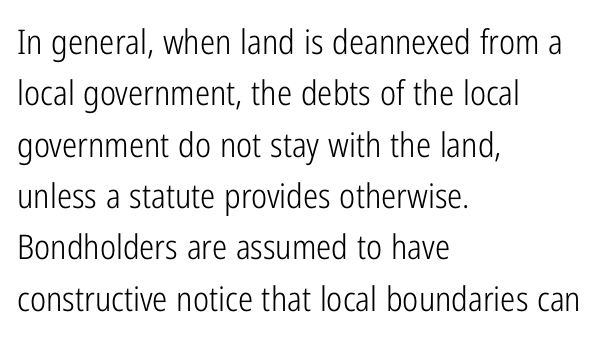
The paragraph has a hard left edge and a soft right edge. This is the regular roman posture of the typeface. Think of a printed novel: that variable character pitch is what you see here. In terms of leading, this rendering sits right in the middle.
